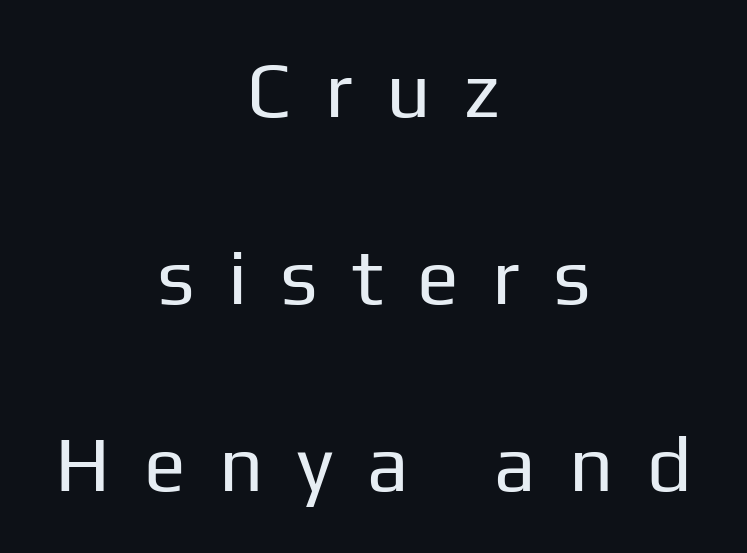
{"serif": "no", "italic": "no", "bold": "no", "weight": "regular", "width": "normal", "stroke_contrast": "low", "x_height": "medium", "monospaced": "no", "underline": "no", "align": "center", "line_spacing": "loose", "line_spacing_ratio": 2.4, "letter_spacing": "wide", "letter_spacing_em": 0.43, "glyph_px": 78}
